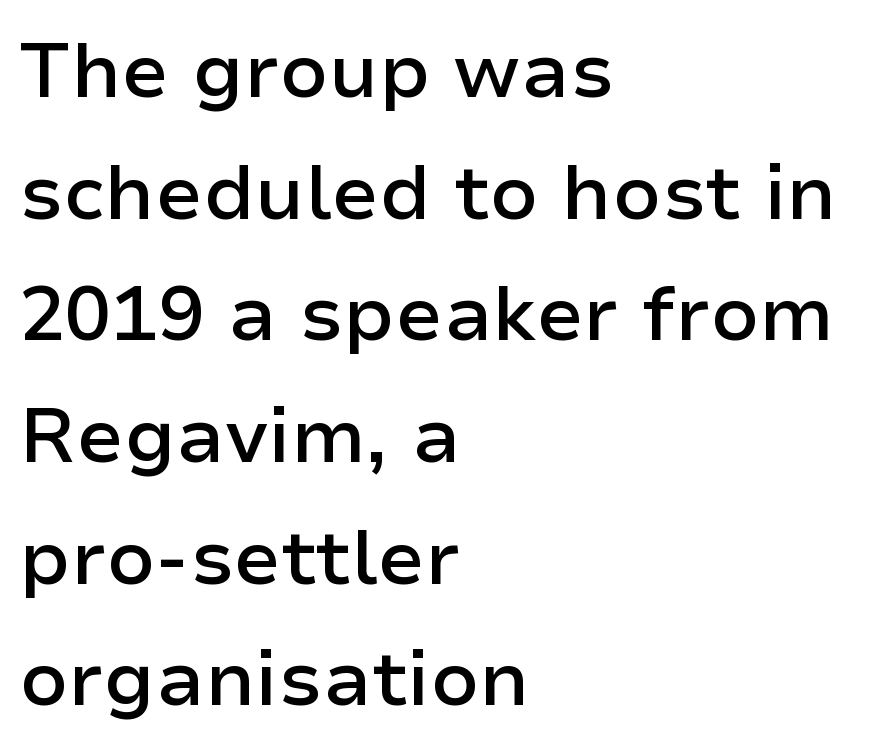
The image shows 77 px semibold sans-serif type, upright; set left-aligned, normal line spacing (1.58x), normal letter spacing, not underlined; low stroke contrast and a medium x-height.
